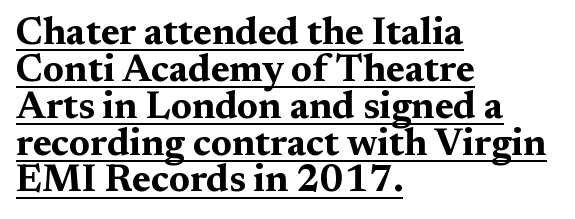
The image shows 38 px bold, wide serif type, upright; set left-aligned, tight line spacing (0.97x), normal letter spacing, underlined; medium stroke contrast and a medium x-height.
